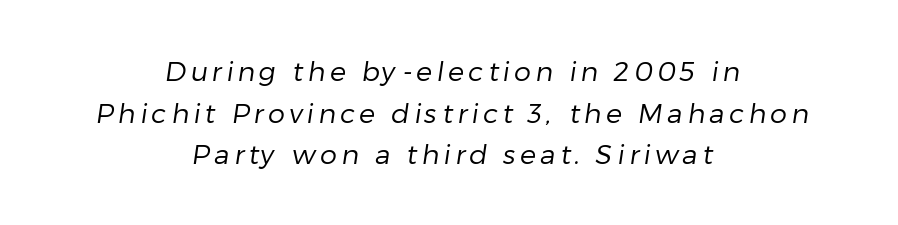
Centered paragraph, ragged on both sides. The passage shown stacks its lines at a standard gap. This reads as an unemphasized weight, regular at the heaviest. Beneath every word, the page is bare.
